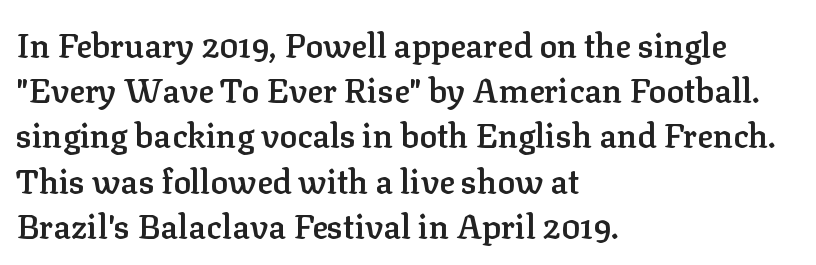
Q: Is the text bold? A: Semi-bold.
Q: Is the text italic (slanted)? A: No, it is upright.
Q: Is the typeface a serif or a sans-serif typeface? A: Serif.
Q: Is the text underlined? A: No.
Q: How is the paragraph aligned? A: Left-aligned.
Q: Is the spacing between letters normal or unusually wide? A: Normal.
Q: Is the spacing between lines tight, normal or loose? A: Normal.
Q: Width (condensed, normal, or wide)? A: Normal.
Q: Stroke contrast? A: Low.
Q: x-height? A: Medium.
Q: Monospaced? A: No.
